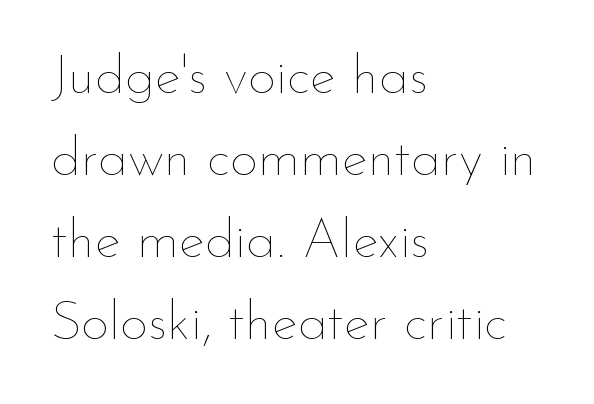
The image shows 55 px thin type, upright; set left-aligned, normal line spacing (1.49x), normal letter spacing, not underlined; low stroke contrast and a small x-height.
